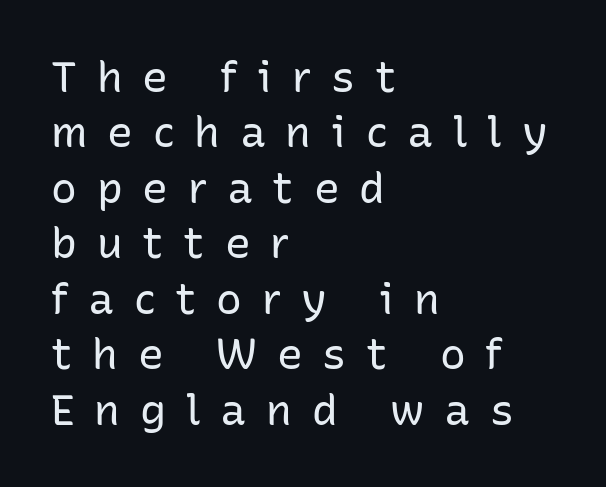
The image shows 43 px regular-weight sans-serif type, upright; set left-aligned, normal line spacing (1.29x), unusually wide letter spacing (+0.46 em), not underlined; low stroke contrast and a medium x-height.
